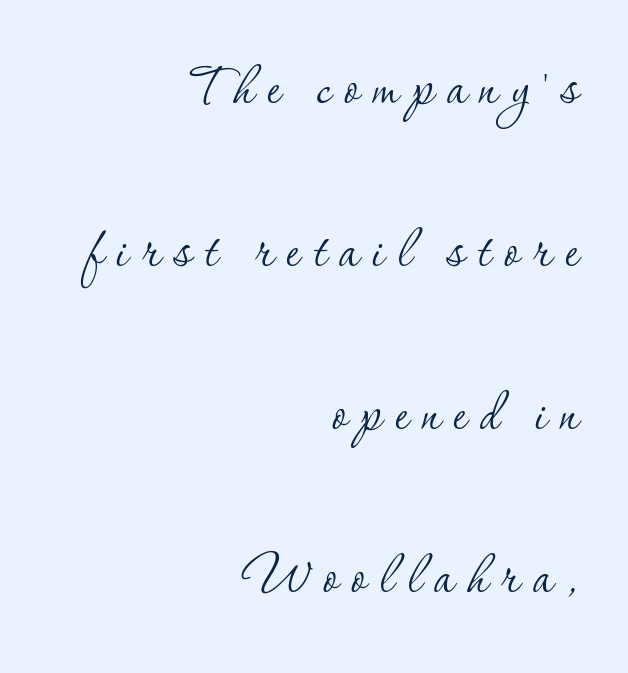
Widely set lines give the paragraph a tall, airy silhouette. Each letter keeps its own natural width here, so spacing adapts to shape. The font family rendered here belongs to the serif group. Right-aligned paragraph, ragged on the left.
